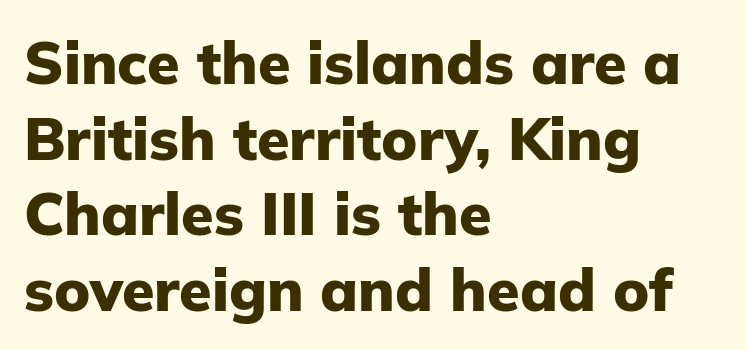
{"serif": "no", "italic": "no", "bold": "yes", "weight": "heavy", "width": "normal", "stroke_contrast": "low", "x_height": "medium", "monospaced": "no", "underline": "no", "align": "left", "line_spacing": "normal", "line_spacing_ratio": 1.28, "letter_spacing": "normal", "letter_spacing_em": 0.0, "glyph_px": 59}
